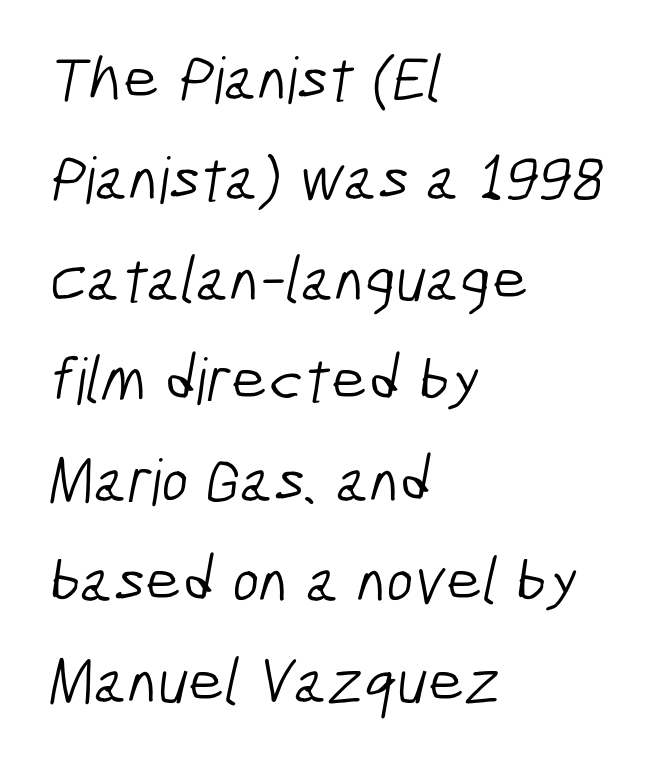
Q: Is the text bold? A: No.
Q: Is the typeface a serif or a sans-serif typeface? A: Sans-serif.
Q: Is the text underlined? A: No.
Q: How is the paragraph aligned? A: Left-aligned.
Q: Is the spacing between letters normal or unusually wide? A: Normal.
Q: Is the spacing between lines tight, normal or loose? A: Normal.
Q: Width (condensed, normal, or wide)? A: Condensed.
Q: Stroke contrast? A: Low.
Q: x-height? A: Medium.
Q: Monospaced? A: No.
